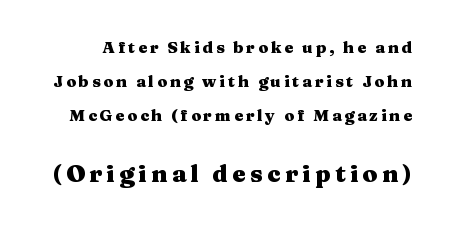
The specimen omits any rule beneath the text block's lines. A great deal of white space separates one row of letters from the next. The letters are bold, with thick, heavy strokes. If you drew a line through each stem, it would be perfectly vertical. Note: smaller setting up top, larger setting below.
